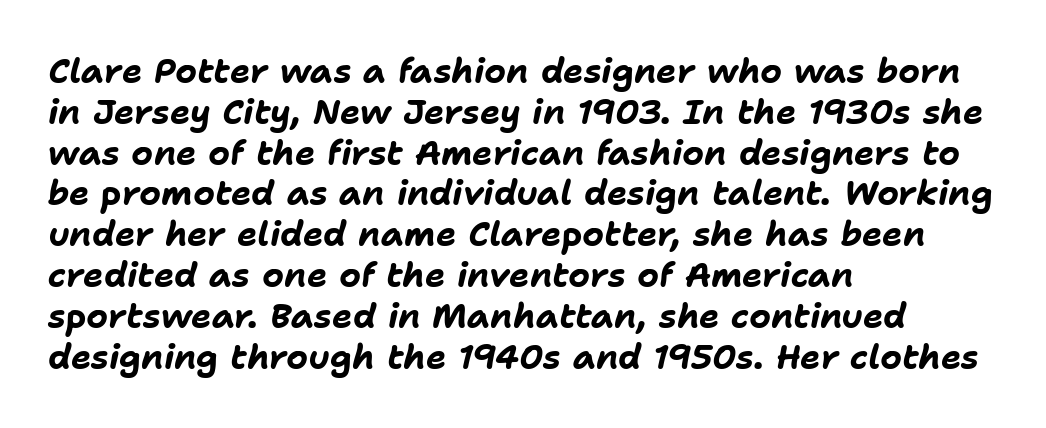
{"italic": "yes", "lean": "right", "slant_degrees": 11, "bold": "yes", "weight": "bold", "width": "normal", "stroke_contrast": "low", "x_height": "medium", "monospaced": "no", "underline": "no", "align": "left", "line_spacing_ratio": 1.2, "letter_spacing": "normal", "letter_spacing_em": 0.0, "glyph_px": 34}
